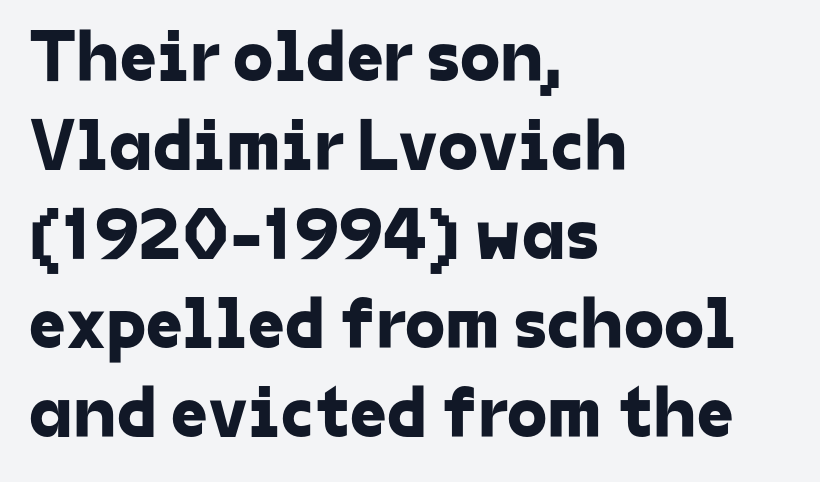
This sample has the flowing, uneven cadence of proportional lettering. Does extra space separate the letters? No, they use regular spacing. The font family rendered here belongs to the sans-serif group. Descenders are the only things crossing below the line.
